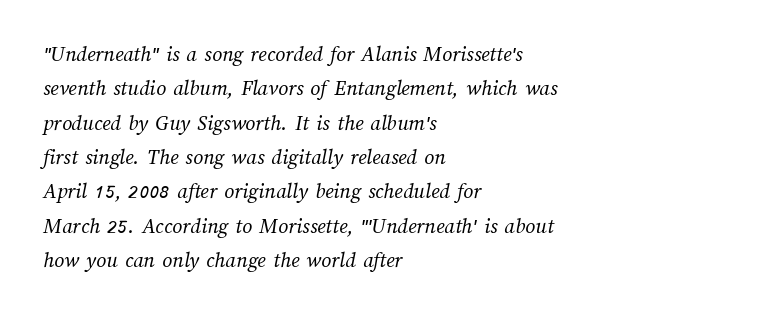
Q: Is the text bold? A: No.
Q: Is the text underlined? A: No.
Q: How is the paragraph aligned? A: Left-aligned.
Q: Is the spacing between letters normal or unusually wide? A: Normal.
Q: Is the spacing between lines tight, normal or loose? A: Normal.
